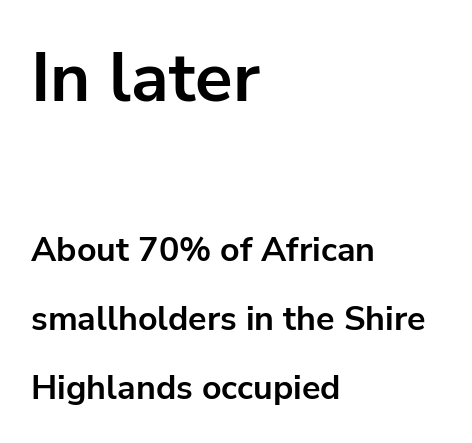
The passage shown is typed in a proportional face where columns would drift. The glyphs are unaccompanied by any horizontal stroke below them. Compare the two chunks: the upper has the greater cap height. Does the copy run flush right? No — it runs flush left.
